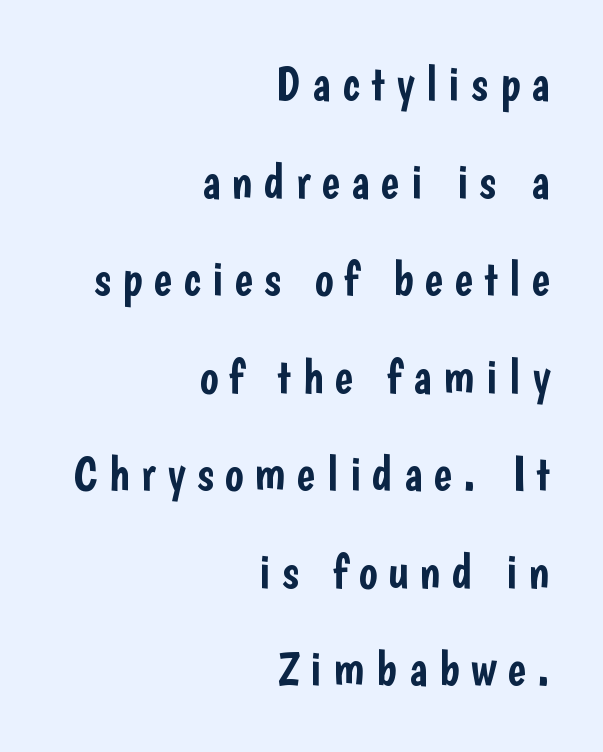
The image shows 49 px condensed sans-serif type, upright; set right-aligned, loose line spacing (1.99x), unusually wide letter spacing (+0.23 em), not underlined; low stroke contrast and a medium x-height.
